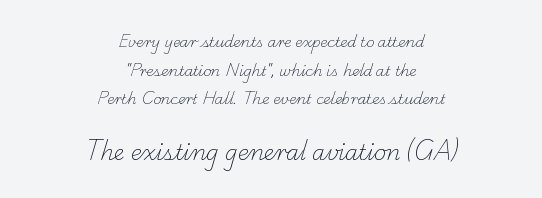
The image shows 21 px text type; set centered, loose line spacing (2.05x), normal letter spacing, not underlined; the second (bottom) block is 1.5x larger.
